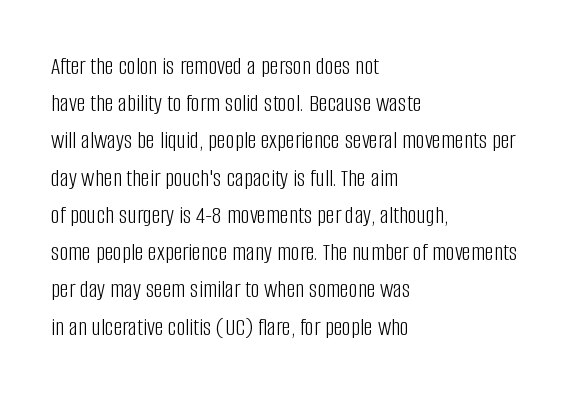
The image shows 25 px text type, upright; set left-aligned, normal line spacing (1.49x), normal letter spacing, not underlined.
